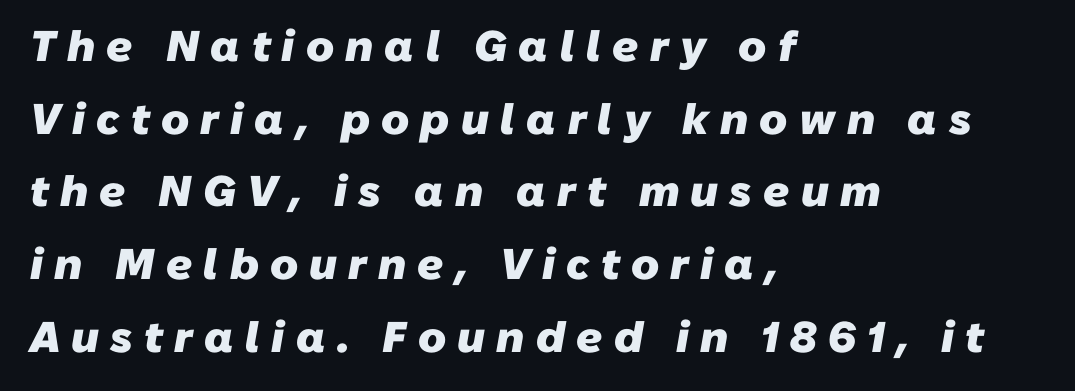
The image shows 43 px heavy sans-serif type; set left-aligned, normal line spacing (1.69x), unusually wide letter spacing (+0.26 em), not underlined; low stroke contrast and a medium x-height.
